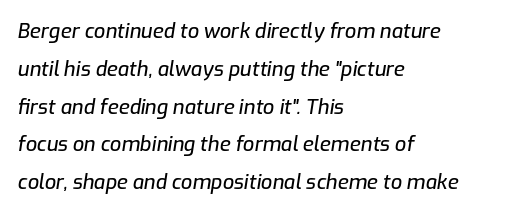
The space beneath each line is pristine and unruled. This sample uses an oblique cut, with every glyph tilted off the vertical. Typeset ragged right — the left edge is the straight one. Observe the ordinary spacing: letters are neighbours, not strangers.
